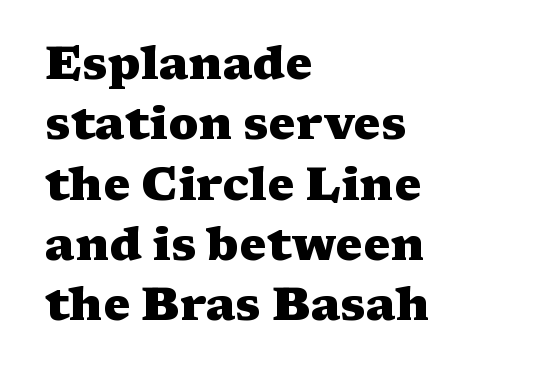
Q: Is the text bold? A: Yes.
Q: Is the text italic (slanted)? A: No, it is upright.
Q: Is the typeface a serif or a sans-serif typeface? A: Serif.
Q: Is the text underlined? A: No.
Q: How is the paragraph aligned? A: Left-aligned.
Q: Is the spacing between letters normal or unusually wide? A: Normal.
Q: Is the spacing between lines tight, normal or loose? A: Normal.
Q: Width (condensed, normal, or wide)? A: Wide.
Q: Stroke contrast? A: Medium.
Q: x-height? A: Medium.
Q: Monospaced? A: No.
